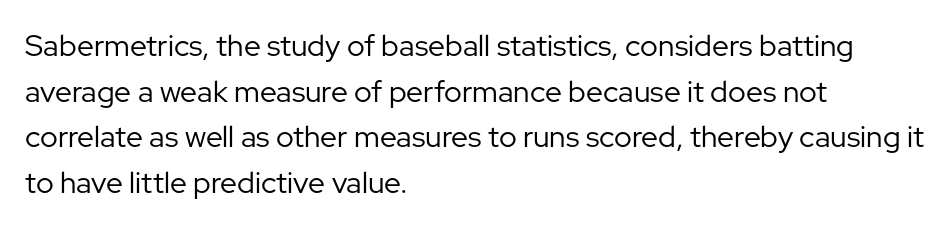
Q: Is the text bold? A: No.
Q: Is the text italic (slanted)? A: No, it is upright.
Q: Is the typeface a serif or a sans-serif typeface? A: Sans-serif.
Q: Is the text underlined? A: No.
Q: How is the paragraph aligned? A: Left-aligned.
Q: Is the spacing between letters normal or unusually wide? A: Normal.
Q: Is the spacing between lines tight, normal or loose? A: Normal.
Q: Width (condensed, normal, or wide)? A: Normal.
Q: Stroke contrast? A: Low.
Q: x-height? A: Medium.
Q: Monospaced? A: No.
